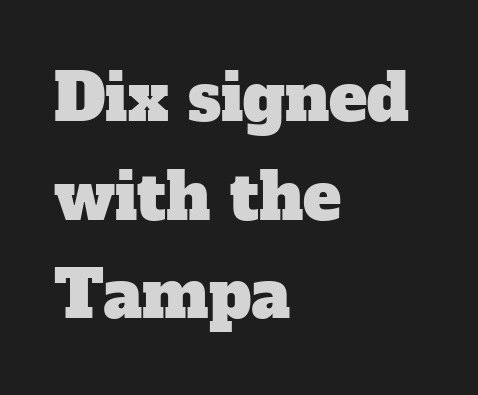
{"serif": "yes", "width": "normal", "stroke_contrast": "low", "x_height": "medium", "monospaced": "no", "underline": "no", "align": "left", "line_spacing": "normal", "line_spacing_ratio": 1.54, "letter_spacing": "normal", "letter_spacing_em": 0.0, "glyph_px": 64}
